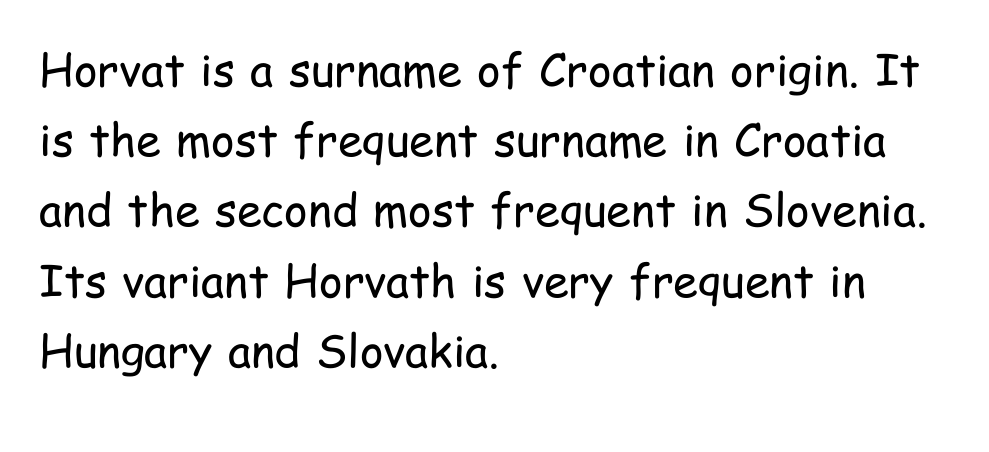
The image shows 45 px regular-weight, condensed sans-serif type, upright; set left-aligned, normal line spacing (1.56x), normal letter spacing, not underlined; low stroke contrast and a medium x-height.
